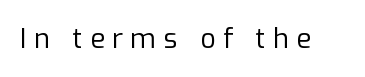
Q: Is the text bold? A: No.
Q: Is the text italic (slanted)? A: No, it is upright.
Q: Is the text underlined? A: No.
Q: Is the spacing between letters normal or unusually wide? A: Unusually wide.
